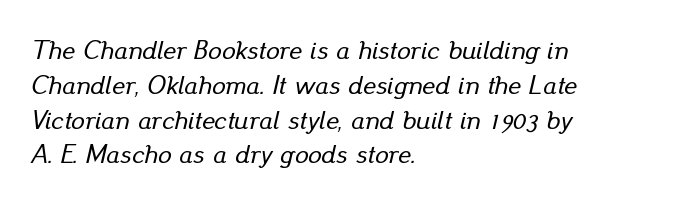
The image shows 27 px text type, italic (leaning right); set left-aligned, normal line spacing (1.29x), normal letter spacing, not underlined.
